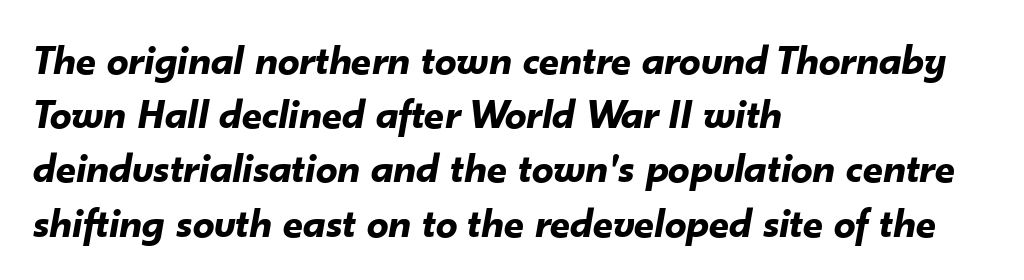
The image shows 43 px bold type, italic (leaning right); set left-aligned, normal line spacing (1.26x), normal letter spacing, not underlined; low stroke contrast and a small x-height.
